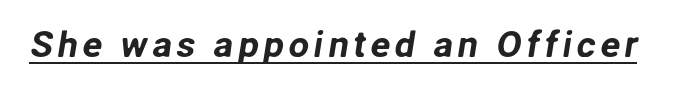
Letterform terminals end flat and unadorned throughout the passage. The lettering is marked with a stroke running underneath it. Is this a fixed-width face? No — the glyphs have proportional, varying widths.
